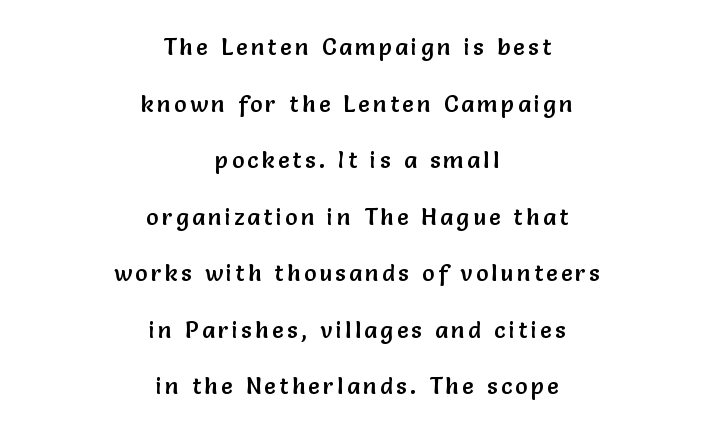
Notice the wide empty band between every row — that's loose leading. Descenders are the only things crossing below the line. When letters stand straight like this, we call the style roman or upright. The paragraph has two soft edges and a firm central axis.
